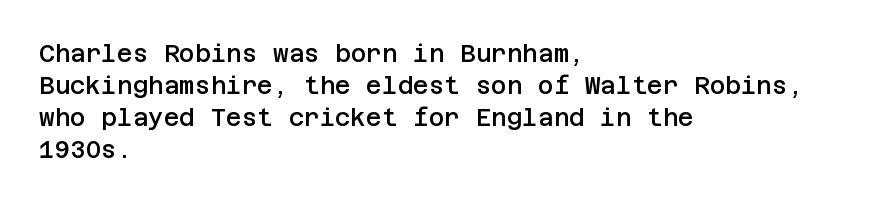
The image shows 24 px text type, upright; set left-aligned, normal line spacing (1.34x), normal letter spacing, not underlined.
